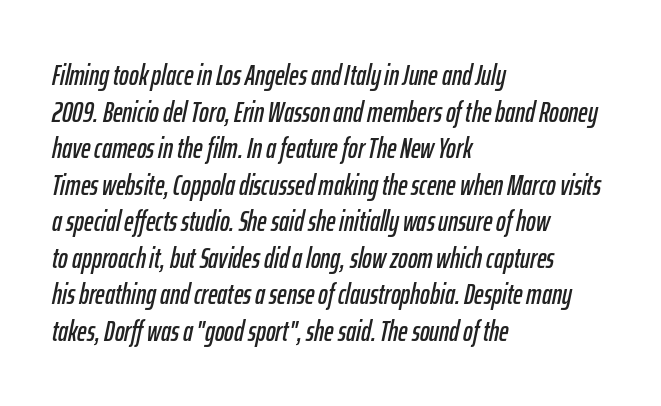
{"italic": "yes", "lean": "right", "slant_degrees": 12, "width": "condensed", "stroke_contrast": "low", "x_height": "medium", "monospaced": "no", "underline": "no", "align": "left", "line_spacing": "normal", "line_spacing_ratio": 1.26, "letter_spacing": "normal", "letter_spacing_em": 0.0, "glyph_px": 29}
